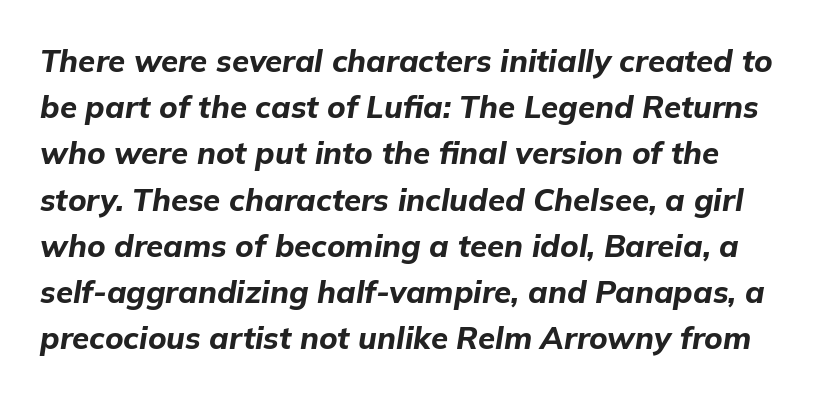
How are the letters spaced? Ordinarily, with no added tracking. You could not count columns in this text — the font is proportionally spaced. The whole block is typeset with a tilt. The lines sit at an ordinary, default distance from one another. Descenders are the only things crossing below the line. Emphasis by weight is at full strength: bold.
